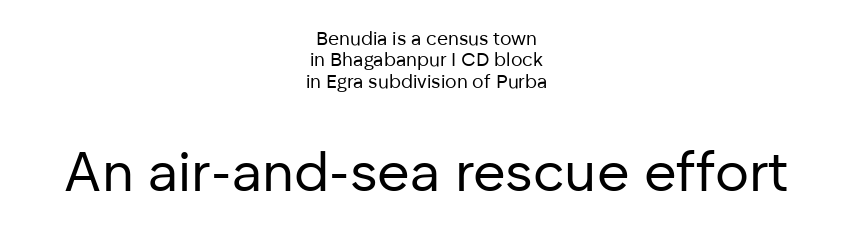
The characters are drawn with everyday or finer stroke widths. To sum up the face: it is a sans, with no serifs. Quick note: not italic, upright. The paragraph has two soft edges and a firm central axis. The letters sit at their default tracking, neither squeezed nor spread.
